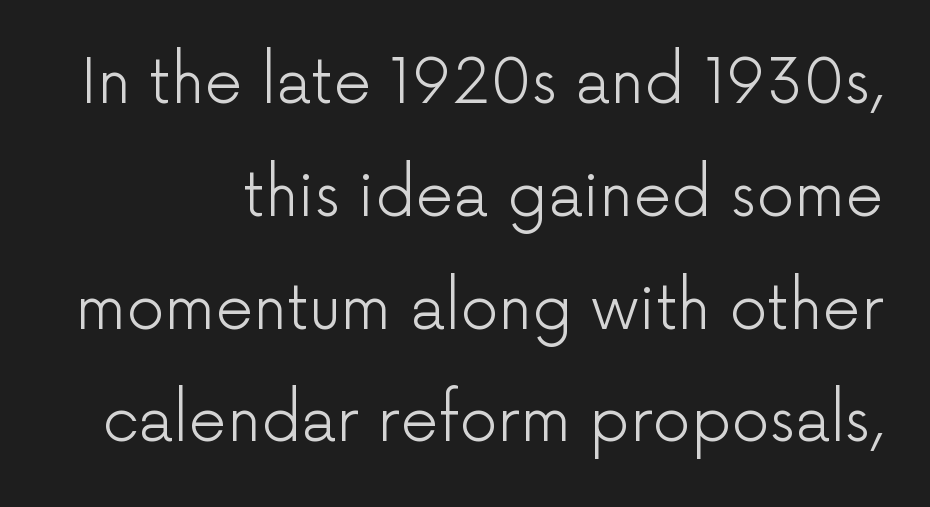
Q: Is the text bold? A: No.
Q: Is the text italic (slanted)? A: No, it is upright.
Q: Is the typeface a serif or a sans-serif typeface? A: Sans-serif.
Q: Is the text underlined? A: No.
Q: How is the paragraph aligned? A: Right-aligned.
Q: Is the spacing between letters normal or unusually wide? A: Normal.
Q: Width (condensed, normal, or wide)? A: Normal.
Q: Stroke contrast? A: Low.
Q: x-height? A: Medium.
Q: Monospaced? A: No.
